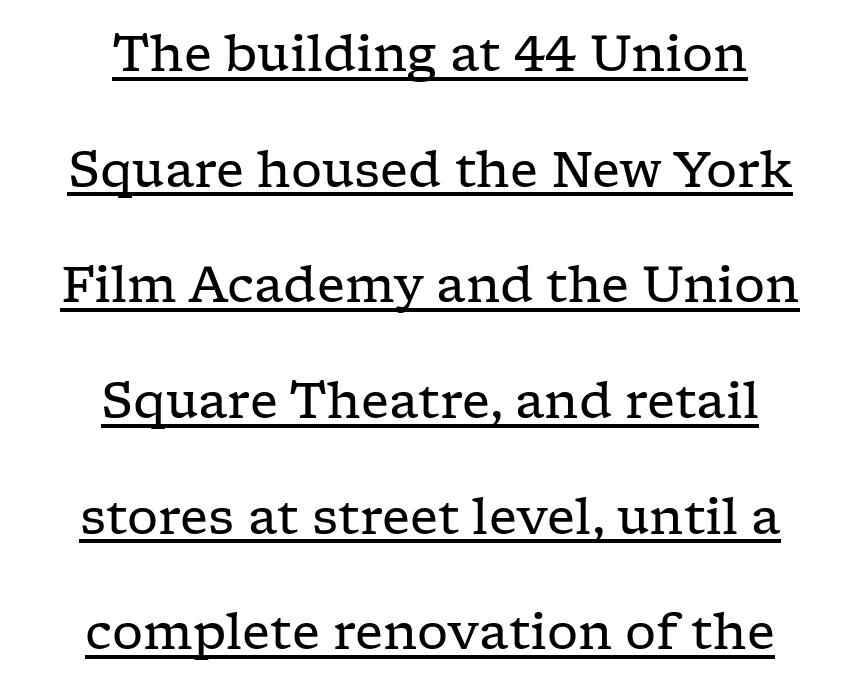
Q: Is the text bold? A: No.
Q: Is the text italic (slanted)? A: No, it is upright.
Q: Is the typeface a serif or a sans-serif typeface? A: Serif.
Q: Is the text underlined? A: Yes.
Q: How is the paragraph aligned? A: Centered.
Q: Is the spacing between letters normal or unusually wide? A: Normal.
Q: Is the spacing between lines tight, normal or loose? A: Loose.
Q: Width (condensed, normal, or wide)? A: Wide.
Q: Stroke contrast? A: Low.
Q: x-height? A: Medium.
Q: Monospaced? A: No.
